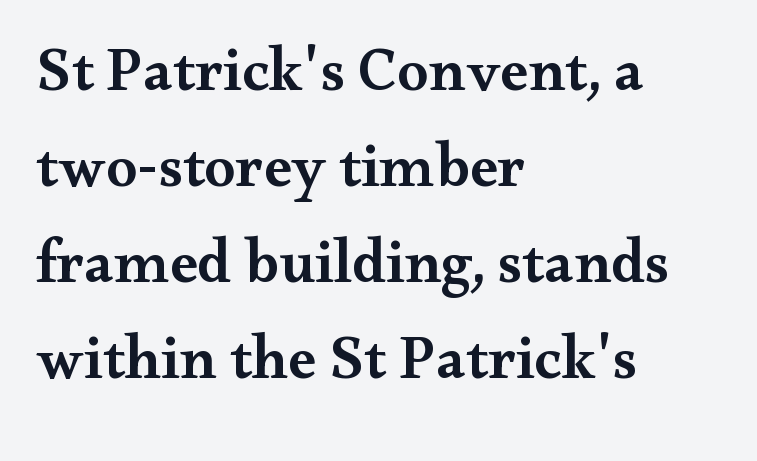
The image shows 62 px semibold, wide serif type, upright; set left-aligned, normal line spacing (1.55x), normal letter spacing, not underlined; medium stroke contrast and a small x-height.
